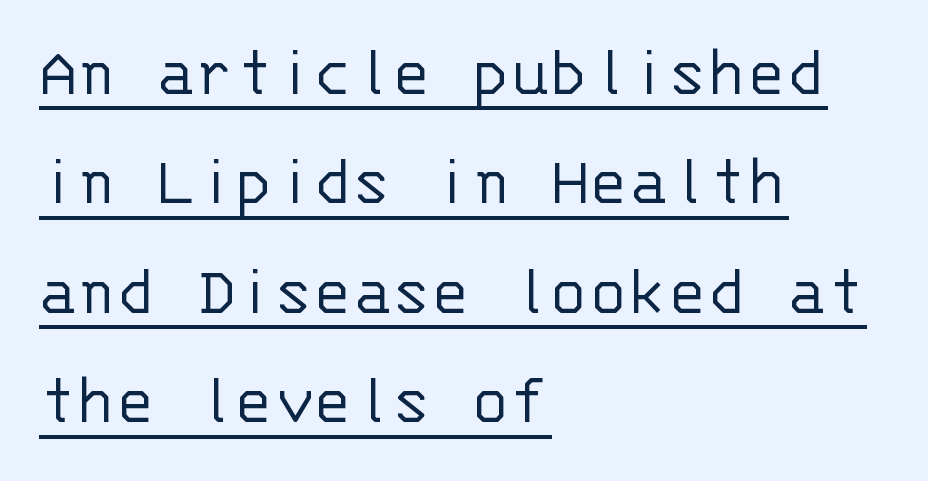
Q: Is the text bold? A: No.
Q: Is the text italic (slanted)? A: No, it is upright.
Q: Is the typeface a serif or a sans-serif typeface? A: Sans-serif.
Q: Is the text underlined? A: Yes.
Q: How is the paragraph aligned? A: Left-aligned.
Q: Is the spacing between letters normal or unusually wide? A: Normal.
Q: Is the spacing between lines tight, normal or loose? A: Normal.
Q: Width (condensed, normal, or wide)? A: Normal.
Q: Stroke contrast? A: Low.
Q: x-height? A: Large.
Q: Monospaced? A: Yes.
